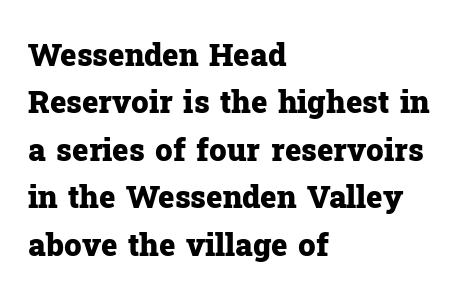
The image shows 31 px heavy serif type, upright; set left-aligned, normal line spacing (1.53x), normal letter spacing, not underlined; low stroke contrast and a medium x-height.
